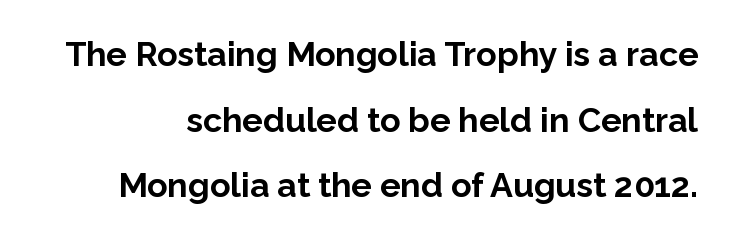
The image shows 34 px bold sans-serif type, upright; set loose line spacing (1.93x), normal letter spacing, not underlined; low stroke contrast and a medium x-height.
